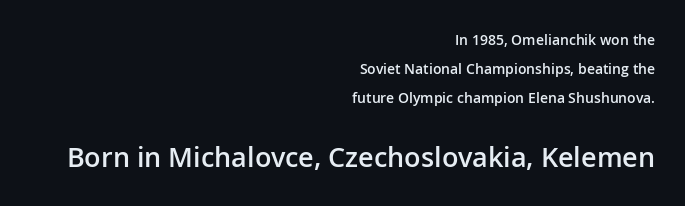
{"italic": "no", "bold": "semi", "underline": "no", "align": "right", "line_spacing": "loose", "line_spacing_ratio": 2.06, "letter_spacing": "normal", "letter_spacing_em": 0.0, "larger_block": "second", "size_ratio": 1.93, "glyph_px": 27}
